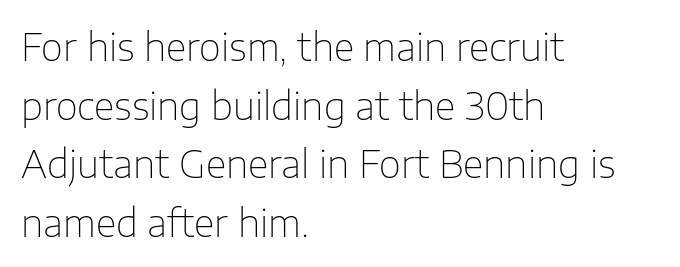
Tracking here is standard; glyphs follow each other at the usual distance. The line-height multiplier appears to be the usual default. Does the copy run flush right? No — it runs flush left. The gap between lines stays unmarked. The typeface chosen for these lines omits serifs.
